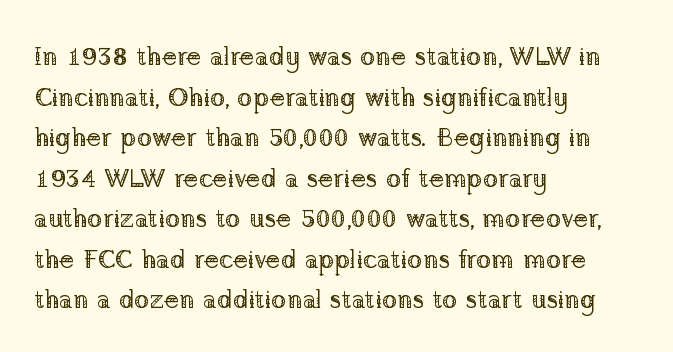
The zone under the glyphs is completely vacant. Letters have the restrained weight of plain body copy at most. Line beginnings align vertically; line endings do not. The gaps between neighbouring characters are ordinary and unremarkable.
